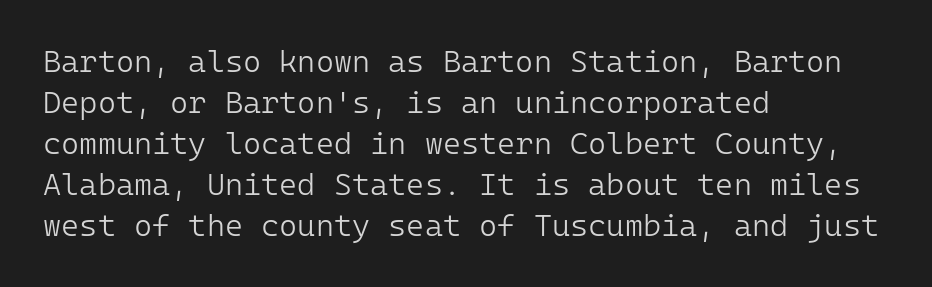
The face used here is monospaced, like something from a code editor. In CSS terms this would be text-align: left. The characters display no serif detailing; their extremities are plain. Any mark beneath the type? The region is blank. The strokes carry an ordinary text weight at most.
